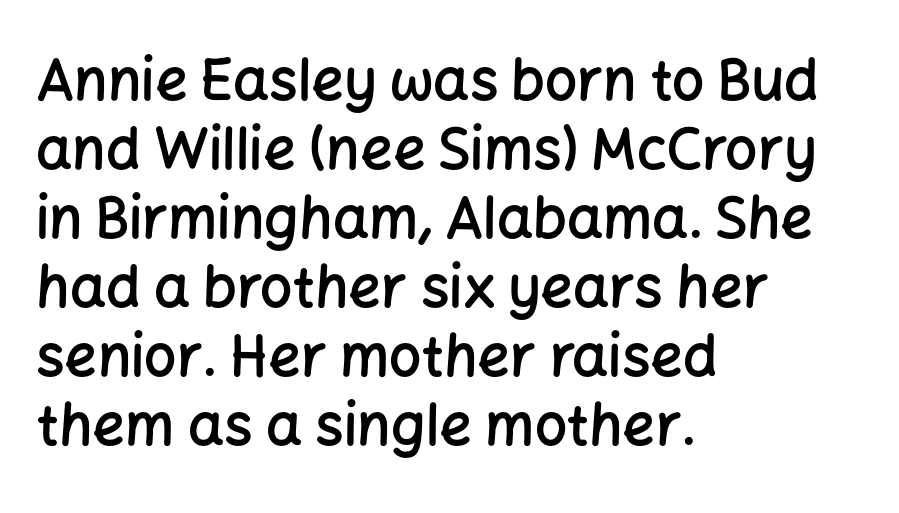
The image shows 57 px semibold sans-serif type, upright; set left-aligned, line spacing 1.21x, normal letter spacing, not underlined; low stroke contrast and a medium x-height.
